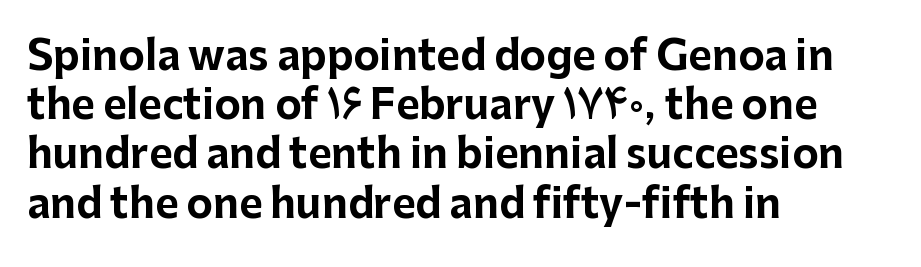
{"serif": "no", "italic": "no", "bold": "yes", "weight": "bold", "width": "normal", "stroke_contrast": "low", "x_height": "medium", "monospaced": "no", "underline": "no", "align": "left", "line_spacing_ratio": 1.23, "letter_spacing": "normal", "letter_spacing_em": 0.0, "glyph_px": 40}
